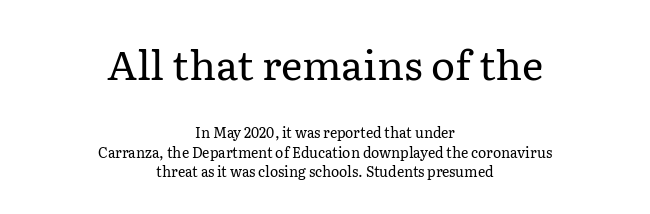
Q: Is the text bold? A: No.
Q: Is the text italic (slanted)? A: No, it is upright.
Q: Is the typeface a serif or a sans-serif typeface? A: Serif.
Q: Is the text underlined? A: No.
Q: How is the paragraph aligned? A: Centered.
Q: Is the spacing between letters normal or unusually wide? A: Normal.
Q: Is the spacing between lines tight, normal or loose? A: Normal.
Q: Which block of text is set in a larger size, the first (top) or the second (bottom)? A: The first (top) one.
Q: Width (condensed, normal, or wide)? A: Normal.
Q: Stroke contrast? A: Low.
Q: x-height? A: Medium.
Q: Monospaced? A: No.
